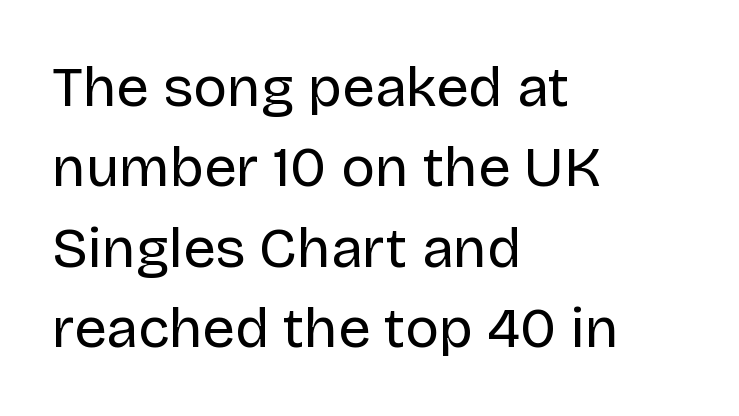
{"serif": "no", "italic": "no", "bold": "no", "weight": "regular", "width": "normal", "stroke_contrast": "low", "x_height": "large", "monospaced": "no", "underline": "no", "align": "left", "line_spacing": "normal", "line_spacing_ratio": 1.41, "letter_spacing": "normal", "letter_spacing_em": 0.0, "glyph_px": 57}
